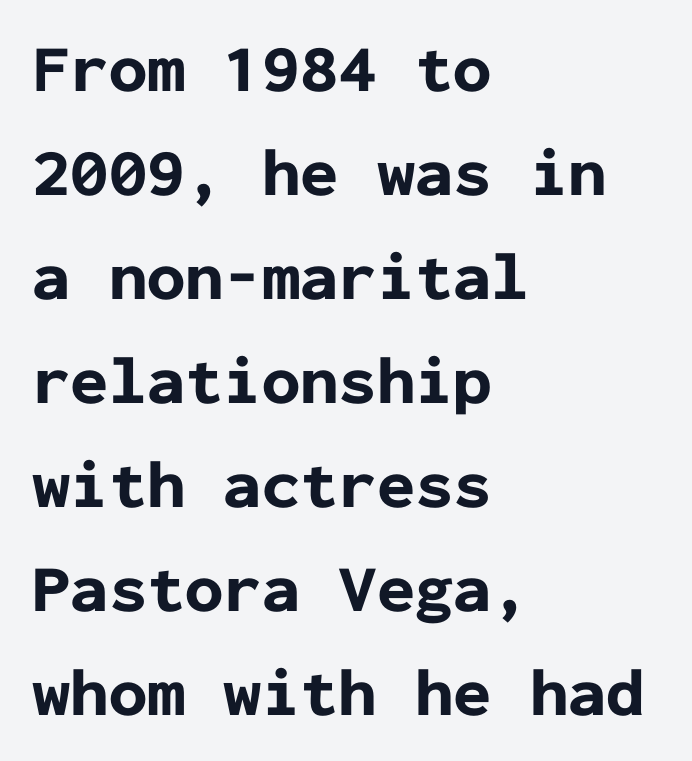
The image shows 68 px bold sans-serif type, upright, monospaced; set left-aligned, normal line spacing (1.53x), normal letter spacing, not underlined; low stroke contrast and a medium x-height.
